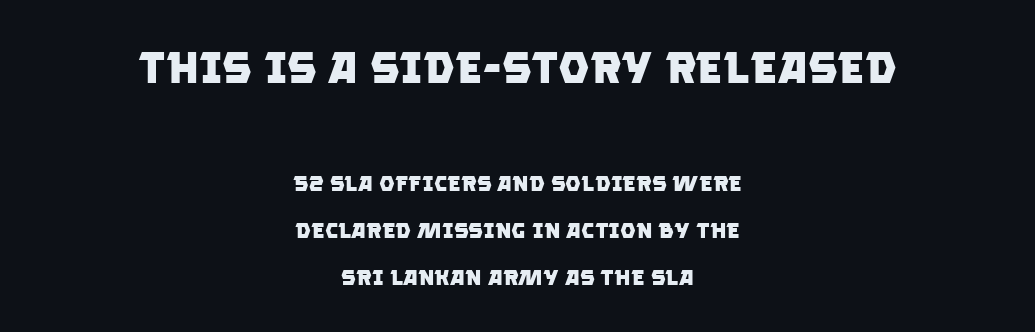
The image shows 44 px heavy sans-serif type; set centered, loose line spacing (2.15x), normal letter spacing, not underlined; the first (top) block is 2.0x larger; low stroke contrast and a large x-height.
